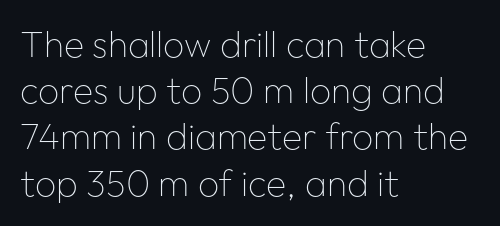
Q: Is the text bold? A: No.
Q: Is the text italic (slanted)? A: No, it is upright.
Q: Is the typeface a serif or a sans-serif typeface? A: Sans-serif.
Q: Is the text underlined? A: No.
Q: How is the paragraph aligned? A: Left-aligned.
Q: Is the spacing between letters normal or unusually wide? A: Normal.
Q: Is the spacing between lines tight, normal or loose? A: Normal.
Q: Width (condensed, normal, or wide)? A: Normal.
Q: Stroke contrast? A: Low.
Q: x-height? A: Medium.
Q: Monospaced? A: No.
